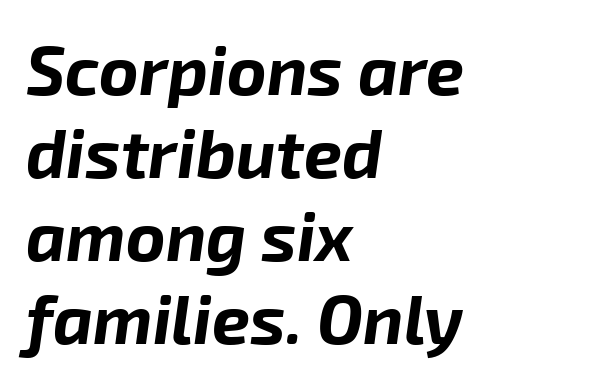
Q: Is the text bold? A: Yes.
Q: Is the text italic (slanted)? A: Yes, it leans right by about 8 degrees.
Q: Is the text underlined? A: No.
Q: How is the paragraph aligned? A: Left-aligned.
Q: Is the spacing between letters normal or unusually wide? A: Normal.
Q: Width (condensed, normal, or wide)? A: Normal.
Q: Stroke contrast? A: Low.
Q: x-height? A: Medium.
Q: Monospaced? A: No.
